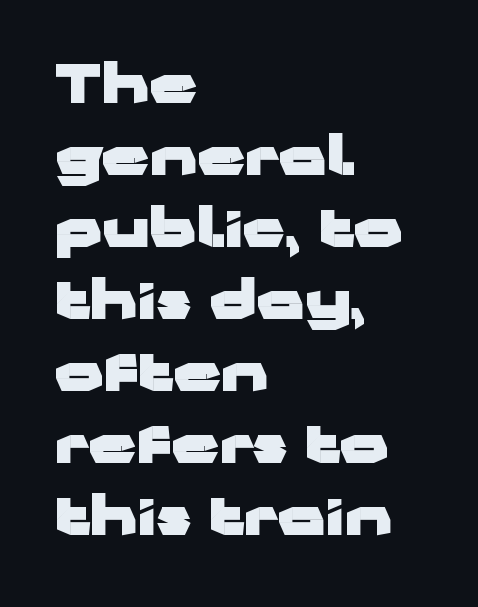
{"serif": "no", "italic": "no", "bold": "yes", "weight": "heavy", "width": "wide", "stroke_contrast": "low", "x_height": "medium", "monospaced": "no", "underline": "no", "align": "left", "line_spacing": "normal", "line_spacing_ratio": 1.36, "letter_spacing": "normal", "letter_spacing_em": 0.0, "glyph_px": 53}
